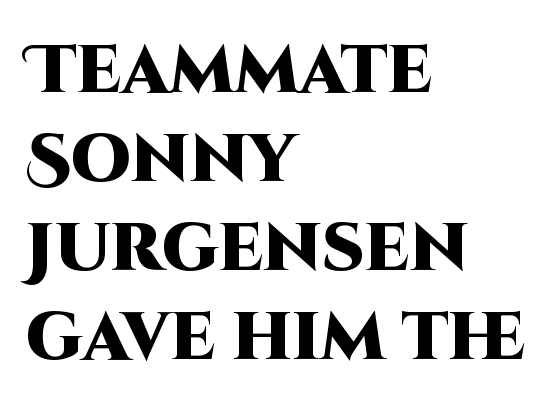
The image shows 67 px heavy sans-serif type, upright; set left-aligned, normal line spacing (1.33x), normal letter spacing, not underlined; high stroke contrast and a large x-height.
